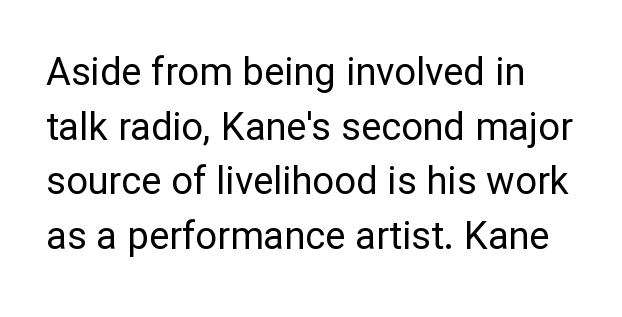
Q: Is the text bold? A: No.
Q: Is the text italic (slanted)? A: No, it is upright.
Q: Is the typeface a serif or a sans-serif typeface? A: Sans-serif.
Q: Is the text underlined? A: No.
Q: Is the spacing between letters normal or unusually wide? A: Normal.
Q: Is the spacing between lines tight, normal or loose? A: Normal.
Q: Width (condensed, normal, or wide)? A: Normal.
Q: Stroke contrast? A: Low.
Q: x-height? A: Medium.
Q: Monospaced? A: No.
